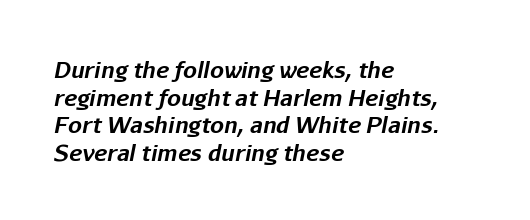
{"italic": "yes", "lean": "right", "slant_degrees": 11, "bold": "yes", "underline": "no", "align": "left", "line_spacing": "normal", "line_spacing_ratio": 1.26, "letter_spacing": "normal", "letter_spacing_em": 0.0, "glyph_px": 22}
